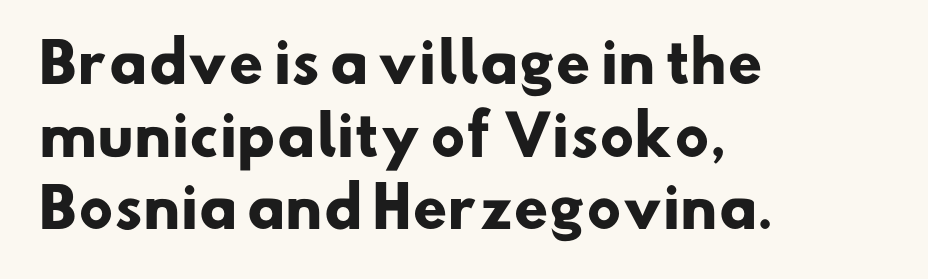
Q: Is the text bold? A: Yes.
Q: Is the typeface a serif or a sans-serif typeface? A: Sans-serif.
Q: Is the text underlined? A: No.
Q: How is the paragraph aligned? A: Left-aligned.
Q: Is the spacing between letters normal or unusually wide? A: Normal.
Q: Is the spacing between lines tight, normal or loose? A: Normal.
Q: Width (condensed, normal, or wide)? A: Normal.
Q: Stroke contrast? A: Low.
Q: x-height? A: Small.
Q: Monospaced? A: No.
